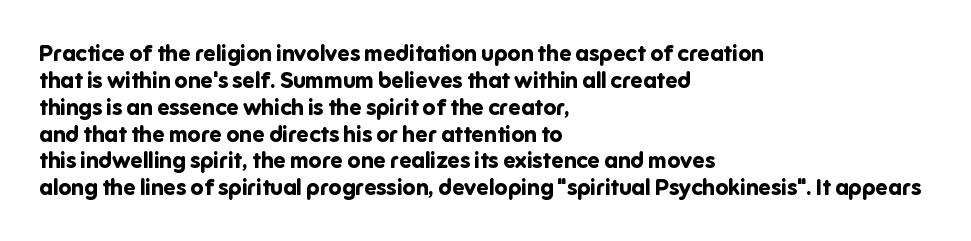
Q: Is the text bold? A: Yes.
Q: Is the text italic (slanted)? A: No, it is upright.
Q: Is the text underlined? A: No.
Q: How is the paragraph aligned? A: Left-aligned.
Q: Is the spacing between letters normal or unusually wide? A: Normal.
